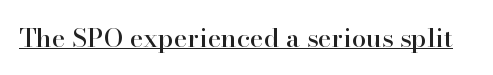
{"italic": "no", "underline": "yes", "letter_spacing": "normal", "letter_spacing_em": 0.0, "glyph_px": 26}
